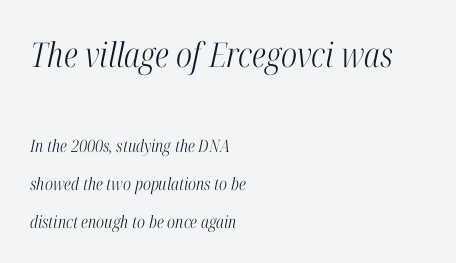
Is the lower block the larger one? No — the upper block carries the bigger type. The paragraph shown leans on its left margin. If you measured baseline to baseline, you'd find a long distance. Heft: none added — not bold. Rule under the text: the space is simply empty.
